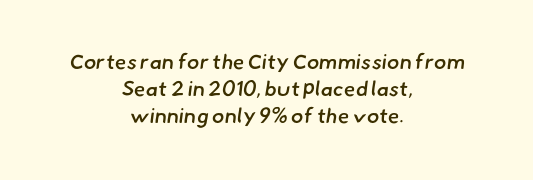
The image shows 21 px text type; set centered, normal line spacing (1.28x), normal letter spacing, not underlined.
